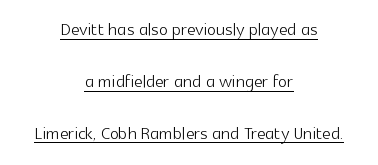
The image shows 24 px text type, upright; set centered, loose line spacing (2.16x), normal letter spacing, underlined.
